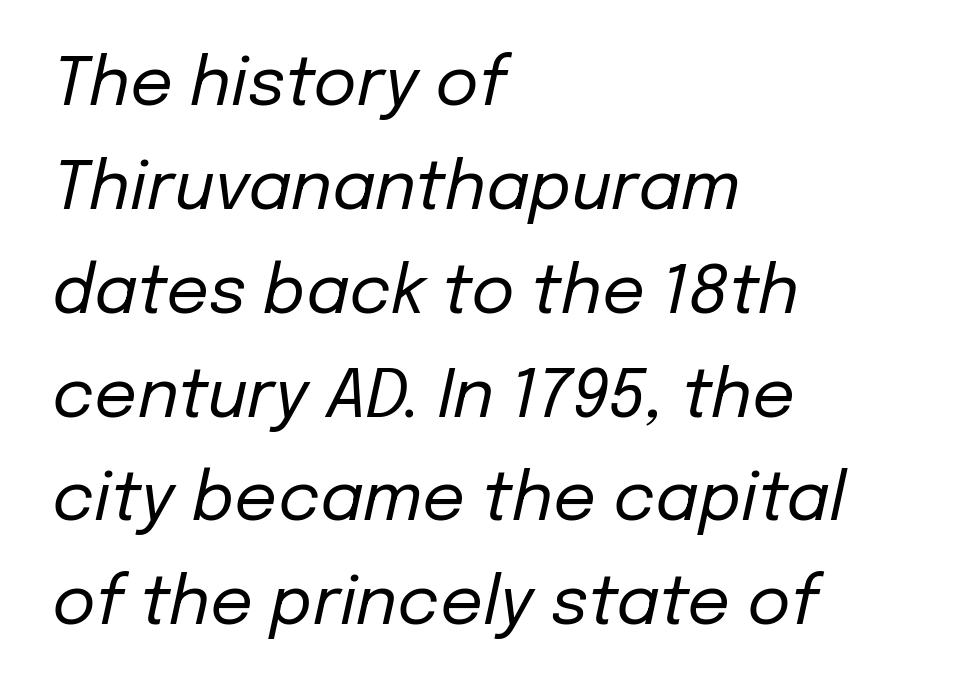
The image shows 67 px regular-weight type, italic (leaning right); set left-aligned, normal line spacing (1.55x), normal letter spacing, not underlined; low stroke contrast and a medium x-height.
